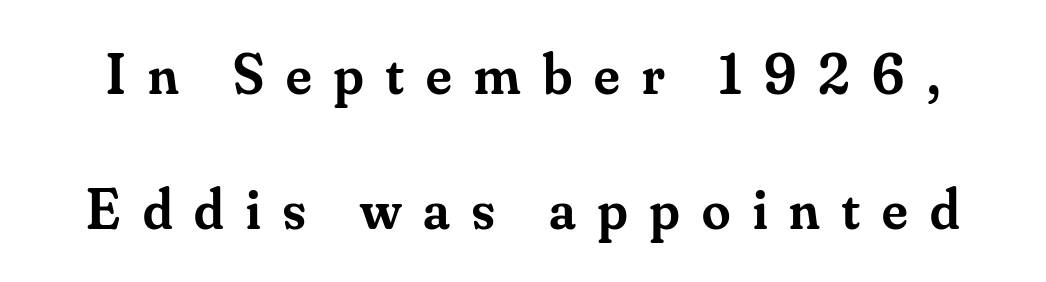
{"serif": "yes", "italic": "no", "bold": "semi", "weight": "semibold", "width": "normal", "stroke_contrast": "medium", "x_height": "small", "monospaced": "no", "underline": "no", "line_spacing": "loose", "line_spacing_ratio": 2.36, "letter_spacing": "wide", "letter_spacing_em": 0.39, "glyph_px": 57}
